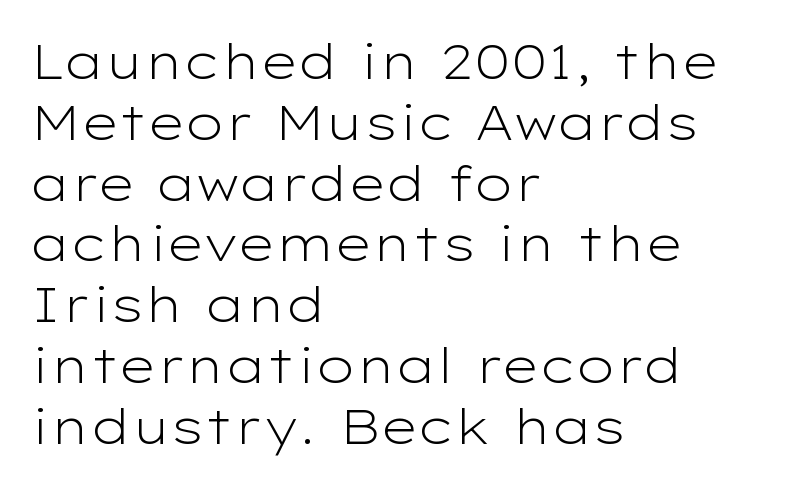
Q: Is the text bold? A: No.
Q: Is the text italic (slanted)? A: No, it is upright.
Q: Is the typeface a serif or a sans-serif typeface? A: Sans-serif.
Q: Is the text underlined? A: No.
Q: How is the paragraph aligned? A: Left-aligned.
Q: Is the spacing between letters normal or unusually wide? A: Normal.
Q: Width (condensed, normal, or wide)? A: Wide.
Q: Stroke contrast? A: Low.
Q: x-height? A: Medium.
Q: Monospaced? A: No.
